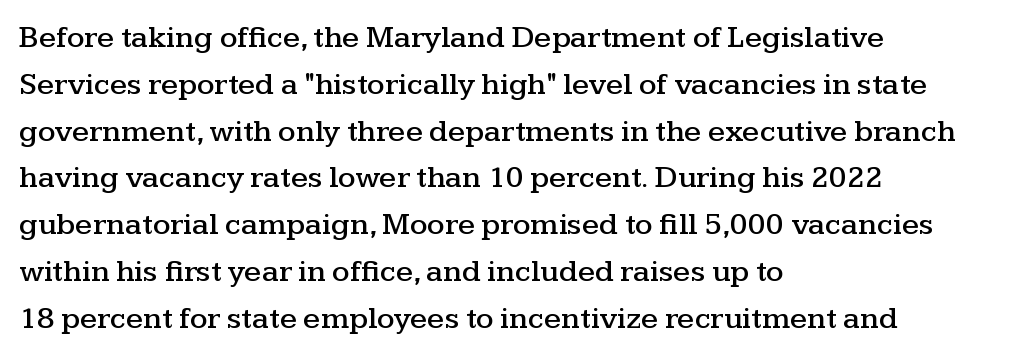
Q: Is the text italic (slanted)? A: No, it is upright.
Q: Is the typeface a serif or a sans-serif typeface? A: Serif.
Q: Is the text underlined? A: No.
Q: How is the paragraph aligned? A: Left-aligned.
Q: Is the spacing between letters normal or unusually wide? A: Normal.
Q: Is the spacing between lines tight, normal or loose? A: Normal.
Q: Width (condensed, normal, or wide)? A: Wide.
Q: Stroke contrast? A: Medium.
Q: x-height? A: Medium.
Q: Monospaced? A: No.
